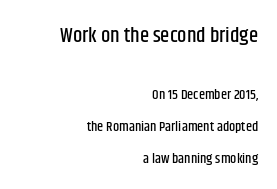
The image shows 21 px text type, upright; set right-aligned, loose line spacing (2.28x), normal letter spacing, not underlined; the first (top) block is 1.5x larger.
